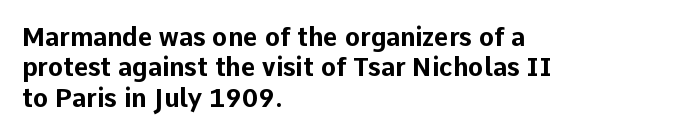
Q: Is the text bold? A: Yes.
Q: Is the text italic (slanted)? A: No, it is upright.
Q: Is the text underlined? A: No.
Q: How is the paragraph aligned? A: Left-aligned.
Q: Is the spacing between letters normal or unusually wide? A: Normal.
